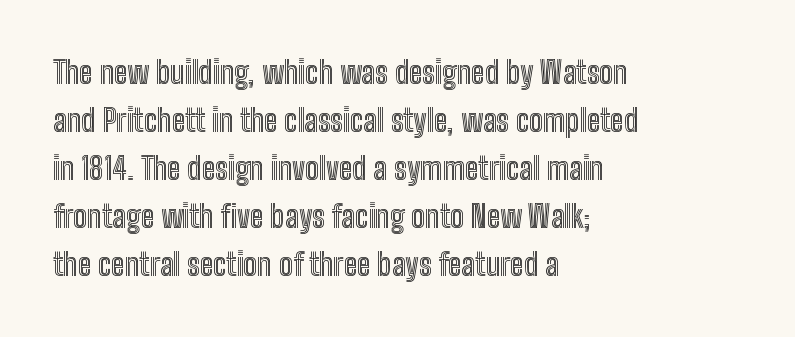
Q: Is the text italic (slanted)? A: No, it is upright.
Q: Is the text underlined? A: No.
Q: How is the paragraph aligned? A: Left-aligned.
Q: Is the spacing between letters normal or unusually wide? A: Normal.
Q: Is the spacing between lines tight, normal or loose? A: Normal.
Q: Width (condensed, normal, or wide)? A: Condensed.
Q: x-height? A: Medium.
Q: Monospaced? A: No.
